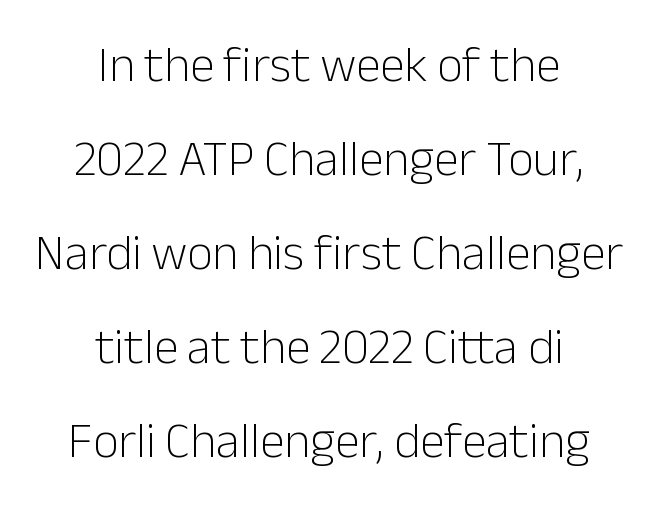
The image shows 50 px light sans-serif type, upright; set centered, line spacing 1.88x, normal letter spacing, not underlined; low stroke contrast and a medium x-height.
